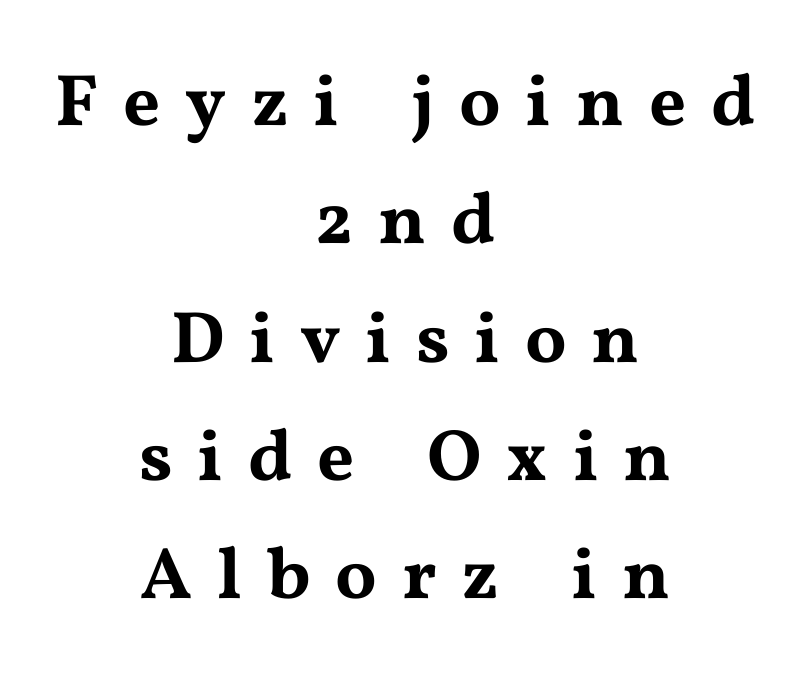
{"serif": "yes", "italic": "no", "width": "wide", "stroke_contrast": "medium", "x_height": "medium", "monospaced": "no", "underline": "no", "align": "center", "line_spacing": "normal", "line_spacing_ratio": 1.62, "letter_spacing": "wide", "letter_spacing_em": 0.34, "glyph_px": 73}
